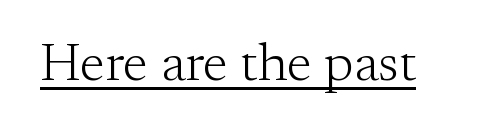
Q: Is the text bold? A: No.
Q: Is the text italic (slanted)? A: No, it is upright.
Q: Is the typeface a serif or a sans-serif typeface? A: Serif.
Q: Is the text underlined? A: Yes.
Q: Is the spacing between letters normal or unusually wide? A: Normal.
Q: Width (condensed, normal, or wide)? A: Normal.
Q: Stroke contrast? A: Medium.
Q: x-height? A: Small.
Q: Monospaced? A: No.
